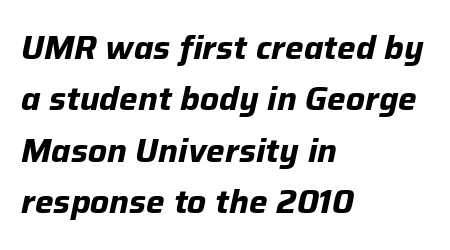
This block has exactly the height ordinary leading produces. The passage shown is emphatically bold. Every row of glyphs begins at an identical x-position on the left. Nobody touched the tracking dial on this one.
